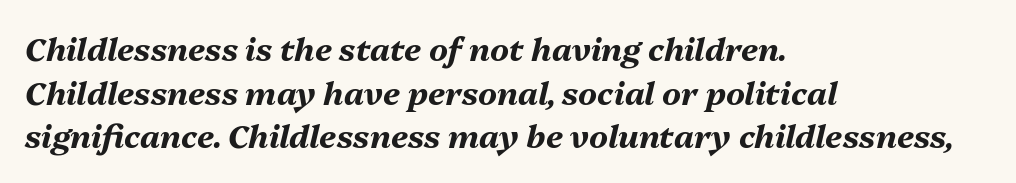
{"italic": "yes", "lean": "right", "slant_degrees": 13, "bold": "yes", "weight": "bold", "width": "normal", "stroke_contrast": "medium", "x_height": "medium", "monospaced": "no", "underline": "no", "align": "left", "line_spacing": "normal", "line_spacing_ratio": 1.36, "letter_spacing": "normal", "letter_spacing_em": 0.0, "glyph_px": 32}
